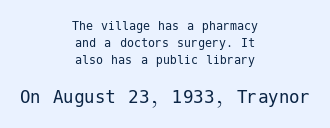
{"italic": "no", "bold": "no", "underline": "no", "align": "center", "line_spacing_ratio": 1.22, "letter_spacing": "normal", "letter_spacing_em": 0.0, "larger_block": "second", "size_ratio": 1.5, "glyph_px": 21}
